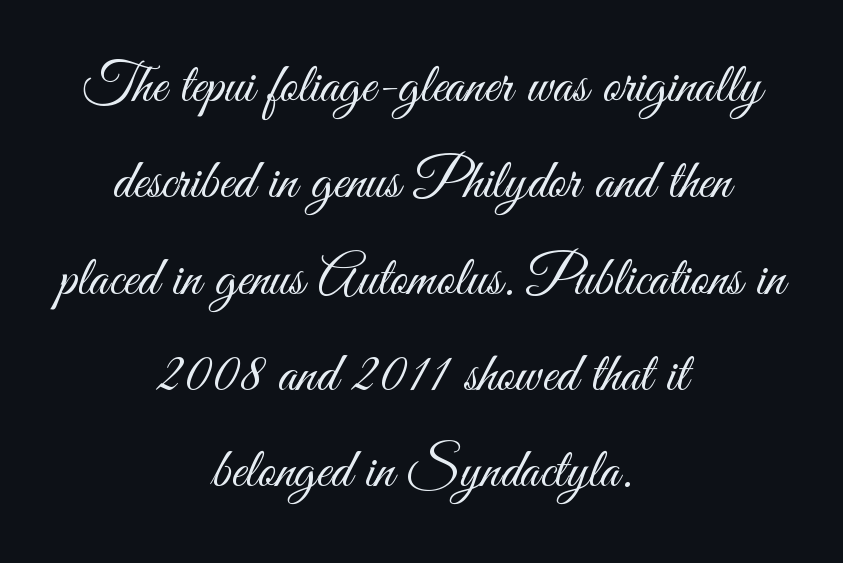
Default kerning and tracking; the words read as compact shapes. Where is the straight margin? There isn't one; the lines are centered. What kind of face is this? One without serifs — a sans. No heavy texture on the line: the type isn't bold.
